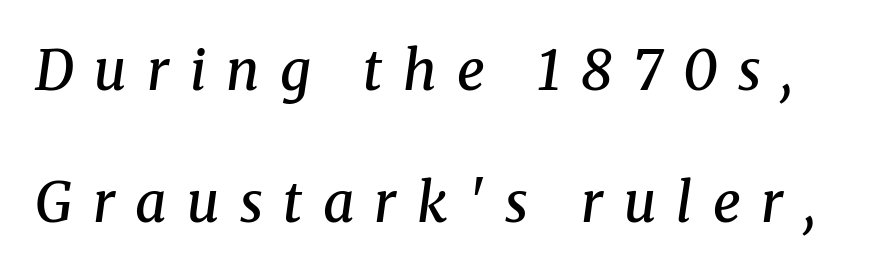
Q: Is the text bold? A: Semi-bold.
Q: Is the text italic (slanted)? A: Yes, it leans right by about 8 degrees.
Q: Is the typeface a serif or a sans-serif typeface? A: Serif.
Q: Is the text underlined? A: No.
Q: Is the spacing between letters normal or unusually wide? A: Unusually wide.
Q: Is the spacing between lines tight, normal or loose? A: Loose.
Q: Width (condensed, normal, or wide)? A: Normal.
Q: Stroke contrast? A: Medium.
Q: x-height? A: Medium.
Q: Monospaced? A: No.
